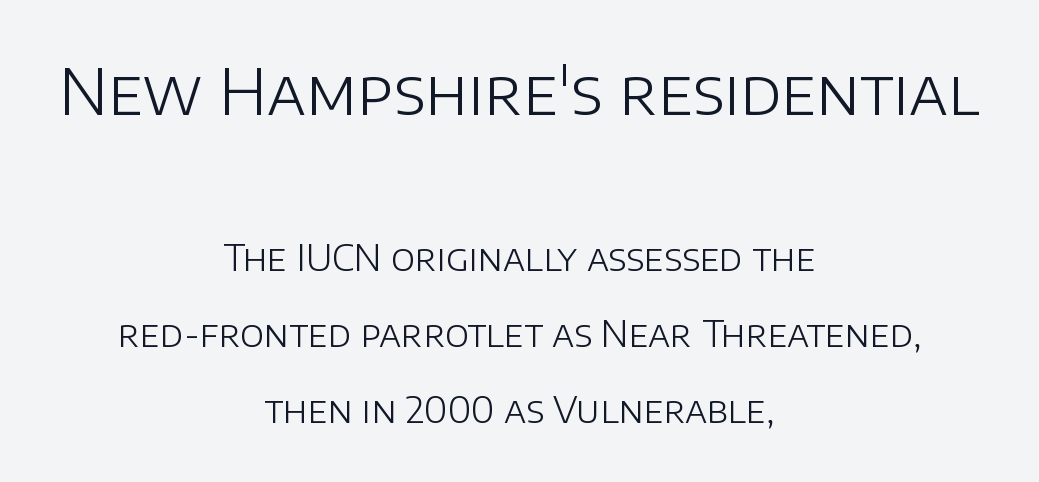
{"serif": "no", "italic": "no", "bold": "no", "weight": "light", "width": "normal", "stroke_contrast": "low", "x_height": "large", "monospaced": "no", "underline": "no", "align": "center", "line_spacing": "loose", "line_spacing_ratio": 2.11, "letter_spacing": "normal", "letter_spacing_em": 0.0, "larger_block": "first", "size_ratio": 1.75, "glyph_px": 63}
